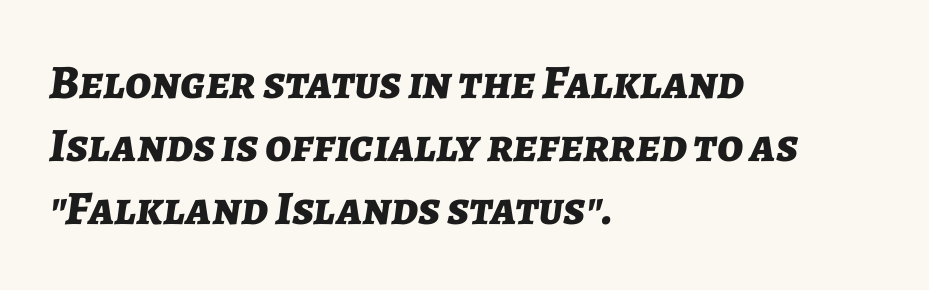
{"italic": "yes", "lean": "right", "slant_degrees": 7, "bold": "yes", "weight": "bold", "width": "normal", "stroke_contrast": "low", "x_height": "medium", "monospaced": "no", "underline": "no", "align": "left", "line_spacing": "normal", "line_spacing_ratio": 1.31, "letter_spacing": "normal", "letter_spacing_em": 0.0, "glyph_px": 48}
